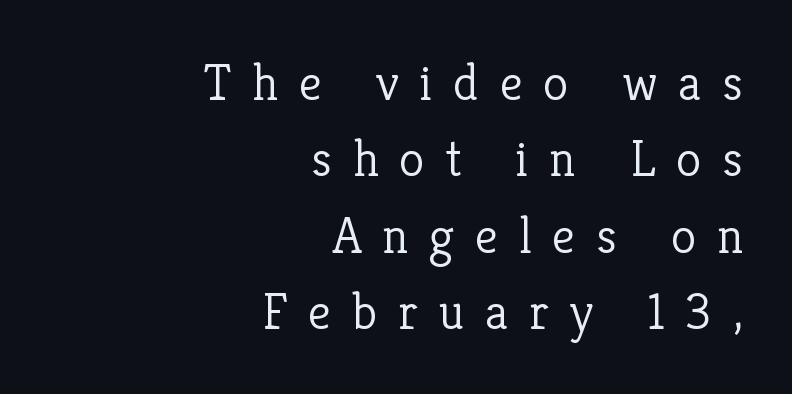
{"serif": "yes", "italic": "no", "bold": "no", "weight": "light", "width": "normal", "stroke_contrast": "low", "x_height": "medium", "monospaced": "no", "underline": "no", "align": "right", "line_spacing": "normal", "line_spacing_ratio": 1.47, "letter_spacing": "wide", "letter_spacing_em": 0.4, "glyph_px": 52}
